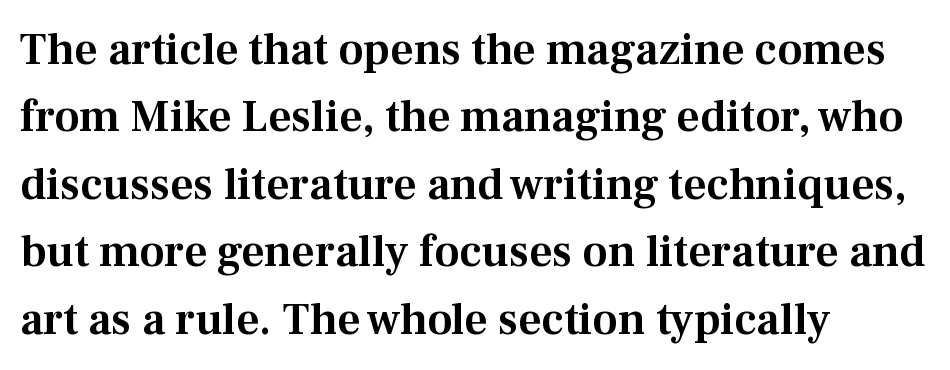
The image shows 45 px serif type, upright; set left-aligned, normal line spacing (1.5x), normal letter spacing, not underlined; medium stroke contrast and a medium x-height.
